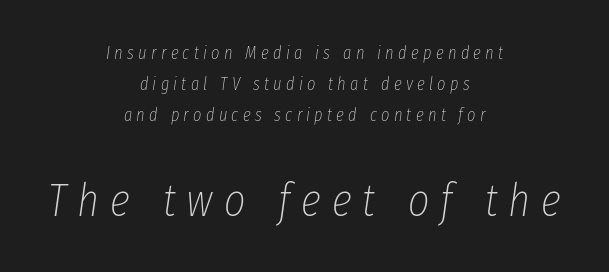
The paragraph has two soft edges and a firm central axis. The glyphs look as if they've been sheared to an angle. The rendering inserts visible extra space after every character. The typesetting does not lean heavy: it is not bold. A typesetter would call this proportional, since set widths differ per character. Has an underline been added? It has not.
